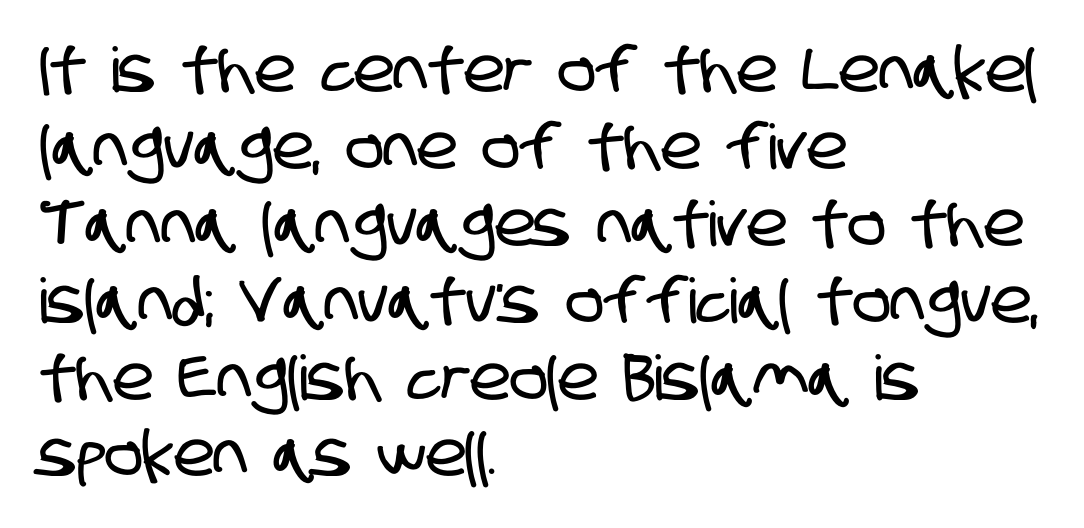
Where is the straight margin? On the left. The zone under the glyphs is completely vacant. Look at the tracking — it's just the regular setting, nothing added. These lines are composed in type without serifs.
